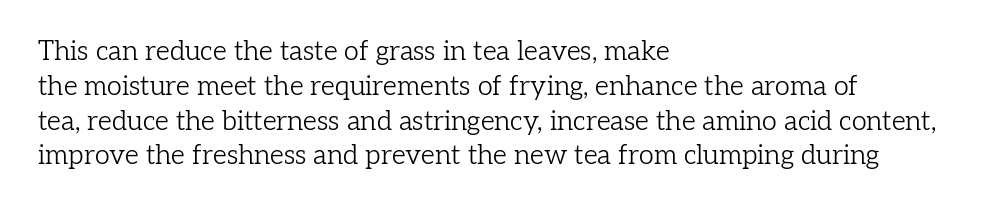
The image shows 27 px text type, upright; set left-aligned, normal line spacing (1.29x), normal letter spacing, not underlined.
